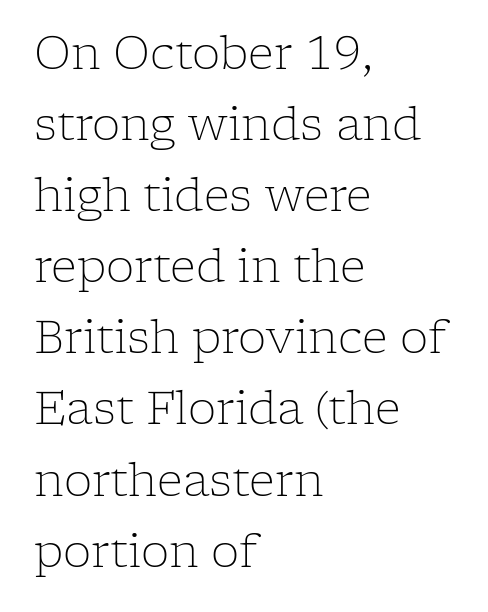
{"serif": "yes", "italic": "no", "bold": "no", "weight": "light", "width": "normal", "stroke_contrast": "low", "x_height": "medium", "monospaced": "no", "underline": "no", "align": "left", "line_spacing": "normal", "line_spacing_ratio": 1.58, "letter_spacing": "normal", "letter_spacing_em": 0.0, "glyph_px": 45}
